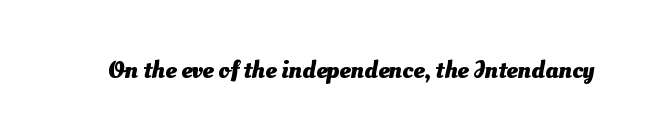
The image shows 25 px bold type; set normal letter spacing, not underlined.
